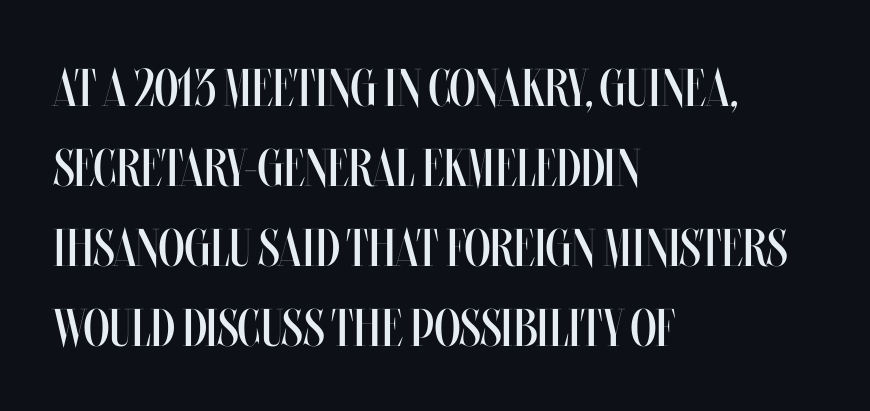
Q: Is the text bold? A: No.
Q: Is the text italic (slanted)? A: No, it is upright.
Q: Is the text underlined? A: No.
Q: How is the paragraph aligned? A: Left-aligned.
Q: Is the spacing between letters normal or unusually wide? A: Normal.
Q: Is the spacing between lines tight, normal or loose? A: Normal.
Q: Width (condensed, normal, or wide)? A: Condensed.
Q: Stroke contrast? A: Medium.
Q: x-height? A: Large.
Q: Monospaced? A: No.
